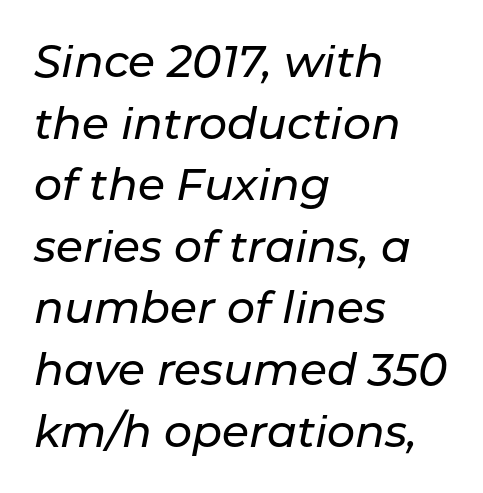
{"italic": "yes", "lean": "right", "slant_degrees": 11, "width": "normal", "stroke_contrast": "low", "x_height": "medium", "monospaced": "no", "underline": "no", "align": "left", "line_spacing": "normal", "line_spacing_ratio": 1.4, "letter_spacing": "normal", "letter_spacing_em": 0.0, "glyph_px": 44}
